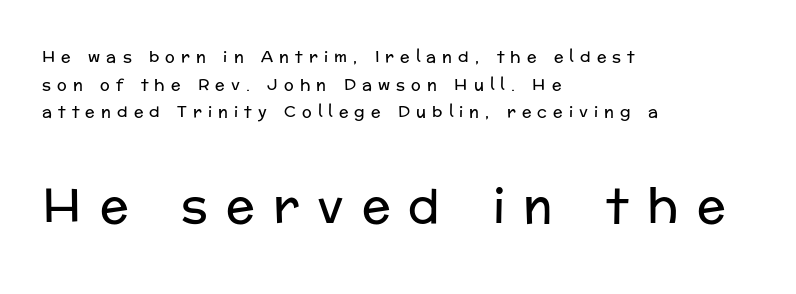
The image shows 48 px regular-weight sans-serif type, upright; set left-aligned, line spacing 1.73x, unusually wide letter spacing (+0.38 em), not underlined; the second (bottom) block is 3.0x larger; low stroke contrast and a medium x-height.
